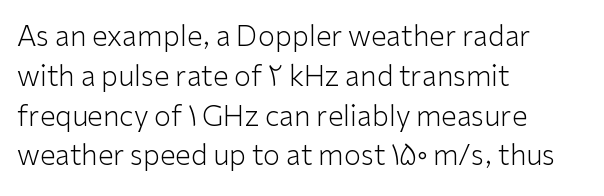
Q: Is the text bold? A: No.
Q: Is the text italic (slanted)? A: No, it is upright.
Q: Is the typeface a serif or a sans-serif typeface? A: Sans-serif.
Q: Is the text underlined? A: No.
Q: How is the paragraph aligned? A: Left-aligned.
Q: Is the spacing between letters normal or unusually wide? A: Normal.
Q: Is the spacing between lines tight, normal or loose? A: Normal.
Q: Width (condensed, normal, or wide)? A: Normal.
Q: Stroke contrast? A: Low.
Q: x-height? A: Medium.
Q: Monospaced? A: No.
